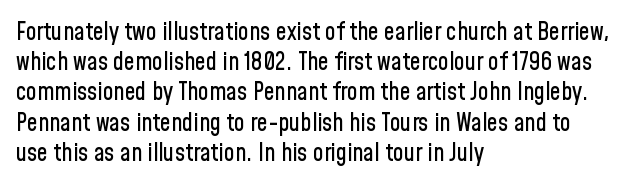
The image shows 24 px text type, upright; set left-aligned, normal line spacing (1.26x), normal letter spacing, not underlined.
